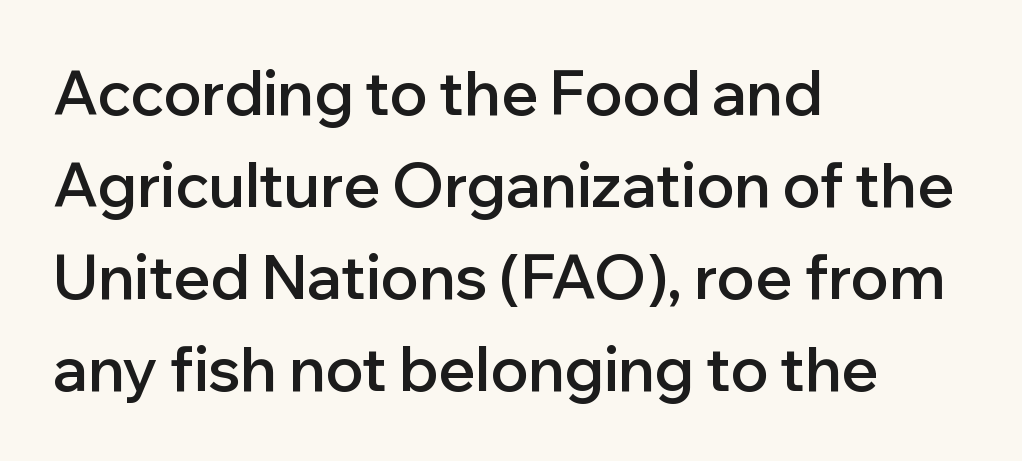
{"serif": "no", "italic": "no", "bold": "semi", "weight": "semibold", "width": "normal", "stroke_contrast": "low", "x_height": "medium", "monospaced": "no", "underline": "no", "align": "left", "line_spacing": "normal", "line_spacing_ratio": 1.51, "letter_spacing": "normal", "letter_spacing_em": 0.0, "glyph_px": 61}
